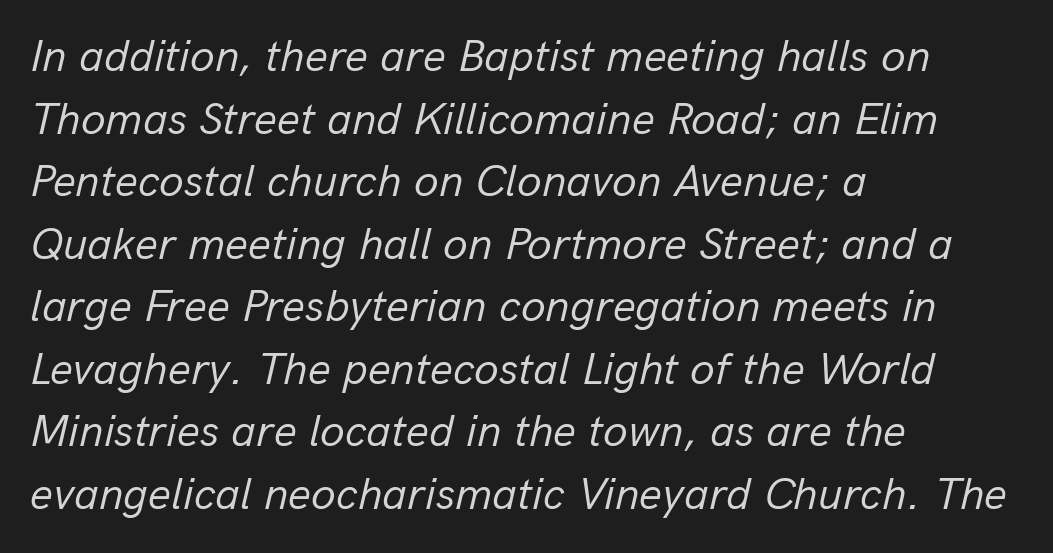
An italicized treatment has been applied to the whole sample. Beneath every word, the page is bare. Horizontal bands of white between lines are of average thickness. Is this a fixed-width face? No — the glyphs have proportional, varying widths. The tracking reads as untouched default to a designer's eye.
